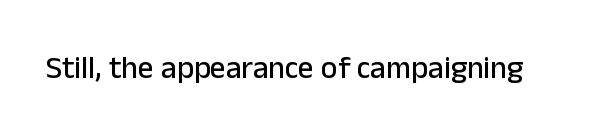
The image shows 31 px sans-serif type, upright; set normal letter spacing, not underlined; low stroke contrast and a medium x-height.
